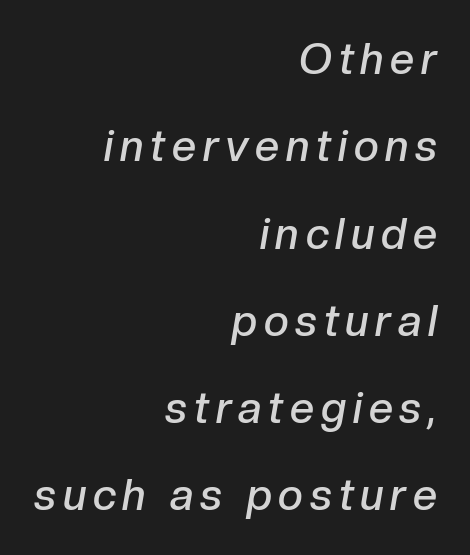
{"italic": "yes", "lean": "right", "slant_degrees": 10, "bold": "semi", "weight": "semibold", "width": "normal", "stroke_contrast": "low", "x_height": "medium", "monospaced": "no", "underline": "no", "align": "right", "line_spacing": "loose", "line_spacing_ratio": 2.03, "glyph_px": 43}
